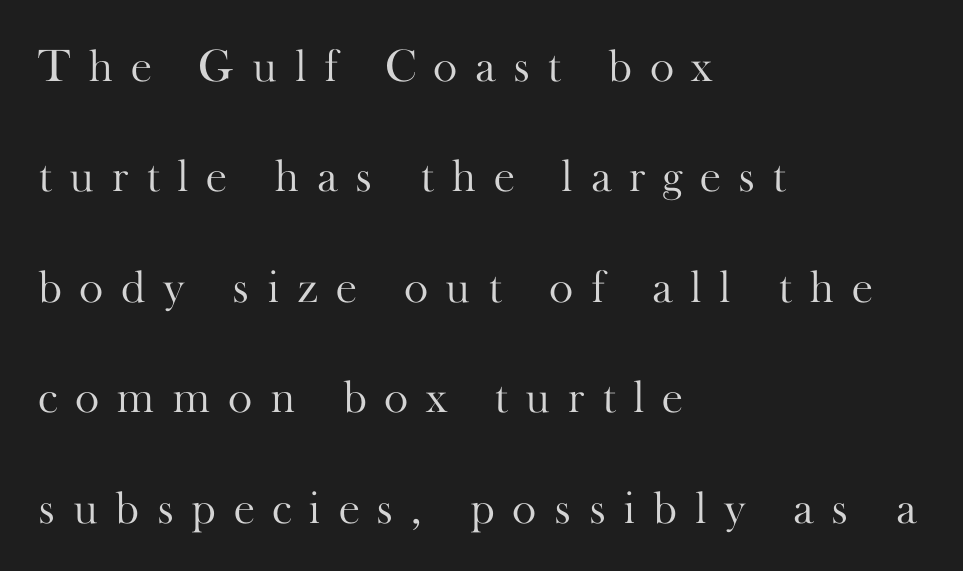
The image shows 46 px light serif type, upright; set left-aligned, loose line spacing (2.4x), unusually wide letter spacing (+0.38 em), not underlined; high stroke contrast and a small x-height.
